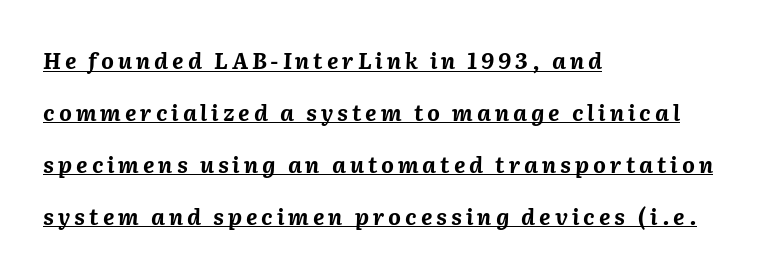
{"italic": "yes", "lean": "right", "slant_degrees": 2, "bold": "yes", "underline": "yes", "align": "left", "line_spacing": "loose", "line_spacing_ratio": 2.36, "glyph_px": 22}
